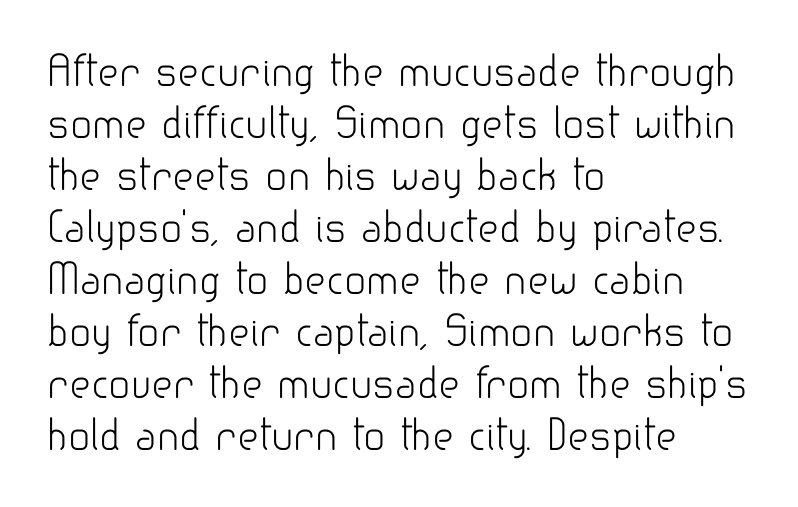
{"serif": "no", "italic": "no", "bold": "no", "weight": "light", "width": "normal", "stroke_contrast": "low", "x_height": "small", "monospaced": "no", "underline": "no", "align": "left", "line_spacing": "normal", "line_spacing_ratio": 1.27, "letter_spacing": "normal", "letter_spacing_em": 0.0, "glyph_px": 41}
